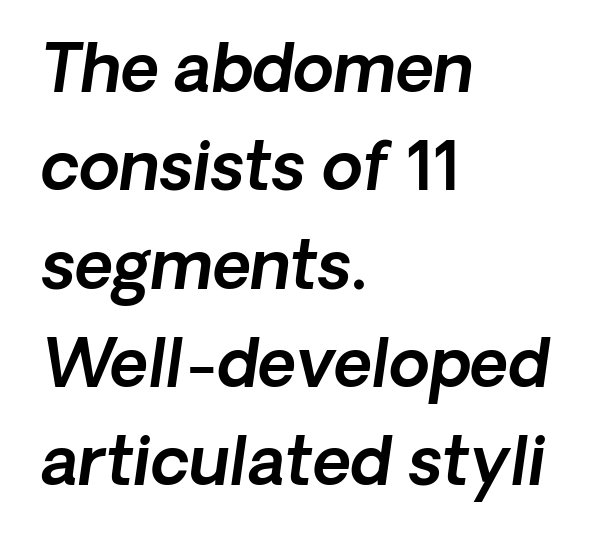
The image shows 66 px sans-serif type; set left-aligned, normal line spacing (1.49x), normal letter spacing, not underlined; a medium x-height.
